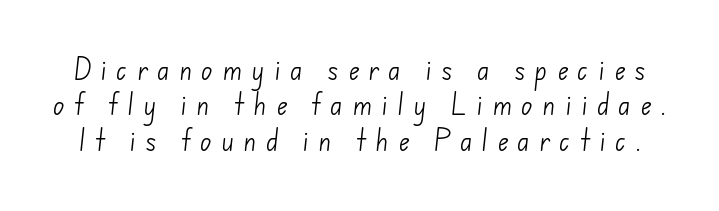
Q: Is the text bold? A: No.
Q: Is the text underlined? A: No.
Q: Is the spacing between letters normal or unusually wide? A: Unusually wide.
Q: Is the spacing between lines tight, normal or loose? A: Normal.
